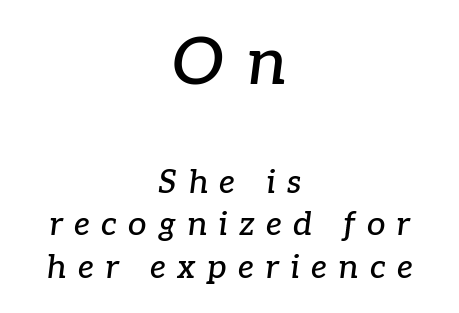
{"serif": "yes", "italic": "yes", "lean": "right", "slant_degrees": 7, "width": "normal", "stroke_contrast": "low", "x_height": "medium", "monospaced": "no", "underline": "no", "align": "center", "line_spacing": "normal", "line_spacing_ratio": 1.3, "letter_spacing": "wide", "letter_spacing_em": 0.34, "larger_block": "first", "size_ratio": 2.0, "glyph_px": 66}
